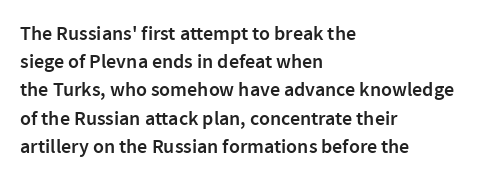
This is moderately heavy type, rendered in semibold. A bare baseline throughout the passage. Caption: standard tracking, unaltered. A typesetter would mark this as roman, not italic. The rows are spaced the way most documents space them. A classic flush-left, rag-right setting is used for this passage.
